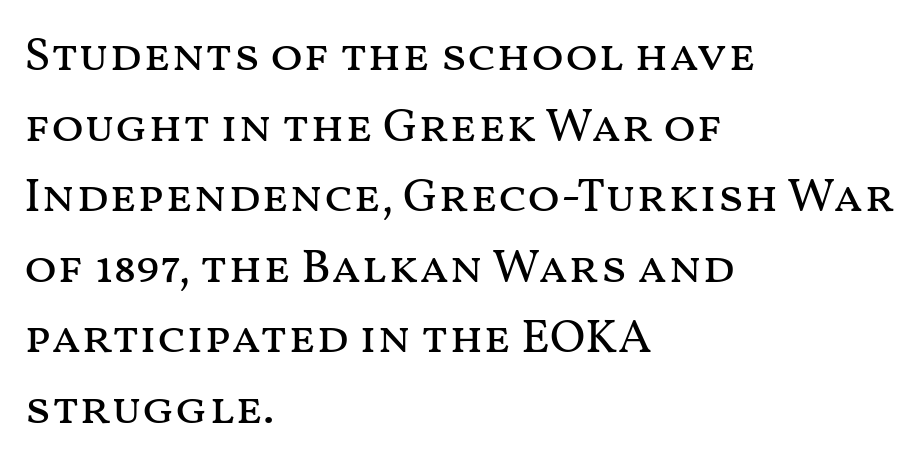
{"italic": "no", "bold": "no", "weight": "regular", "width": "wide", "stroke_contrast": "medium", "x_height": "medium", "monospaced": "no", "underline": "no", "align": "left", "line_spacing": "normal", "line_spacing_ratio": 1.47, "letter_spacing": "normal", "letter_spacing_em": 0.0, "glyph_px": 48}
